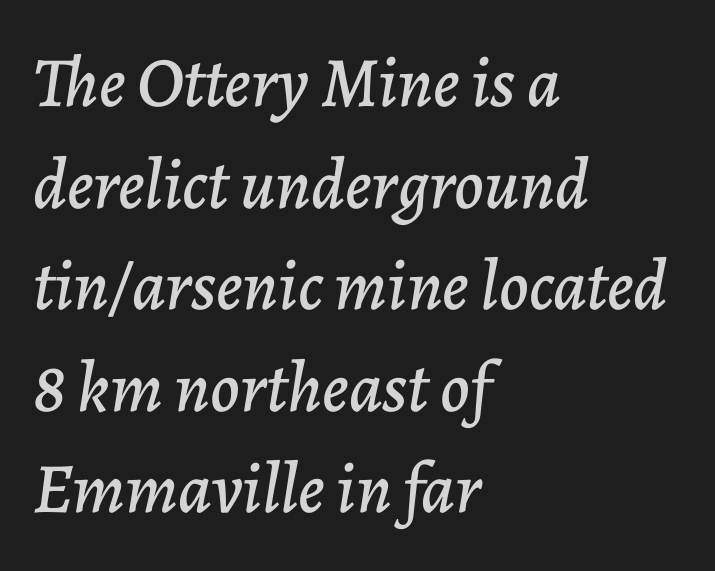
{"italic": "yes", "lean": "right", "slant_degrees": 7, "width": "normal", "stroke_contrast": "low", "x_height": "medium", "monospaced": "no", "underline": "no", "align": "left", "line_spacing": "normal", "line_spacing_ratio": 1.43, "letter_spacing": "normal", "letter_spacing_em": 0.0, "glyph_px": 71}
